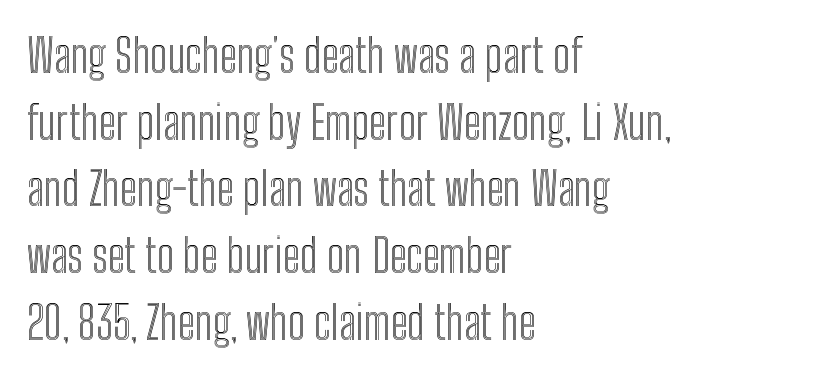
Q: Is the text italic (slanted)? A: No, it is upright.
Q: Is the text underlined? A: No.
Q: How is the paragraph aligned? A: Left-aligned.
Q: Is the spacing between letters normal or unusually wide? A: Normal.
Q: Is the spacing between lines tight, normal or loose? A: Normal.
Q: Width (condensed, normal, or wide)? A: Condensed.
Q: x-height? A: Medium.
Q: Monospaced? A: No.
